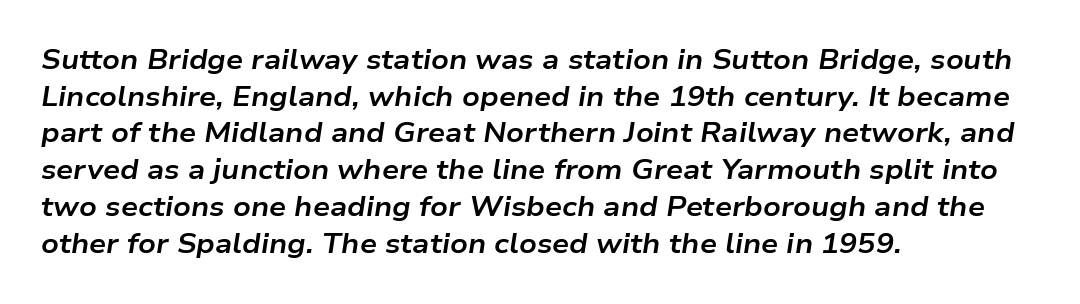
{"italic": "yes", "lean": "right", "slant_degrees": 9, "bold": "yes", "underline": "no", "align": "left", "line_spacing": "normal", "line_spacing_ratio": 1.36, "letter_spacing": "normal", "letter_spacing_em": 0.0, "glyph_px": 27}
